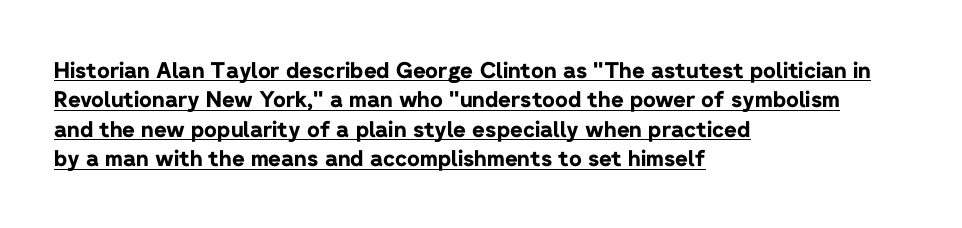
Q: Is the text bold? A: Yes.
Q: Is the text italic (slanted)? A: No, it is upright.
Q: Is the text underlined? A: Yes.
Q: How is the paragraph aligned? A: Left-aligned.
Q: Is the spacing between letters normal or unusually wide? A: Normal.
Q: Is the spacing between lines tight, normal or loose? A: Normal.
